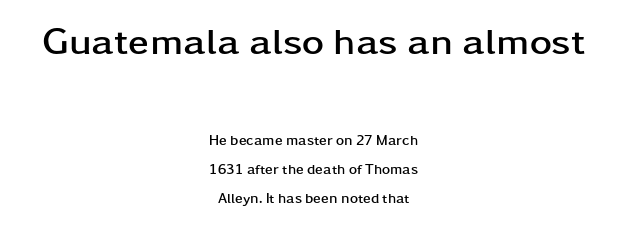
The image shows 38 px semibold, wide sans-serif type, upright; set centered, loose line spacing (2.05x), normal letter spacing, not underlined; the first (top) block is 2.71x larger; low stroke contrast and a medium x-height.
